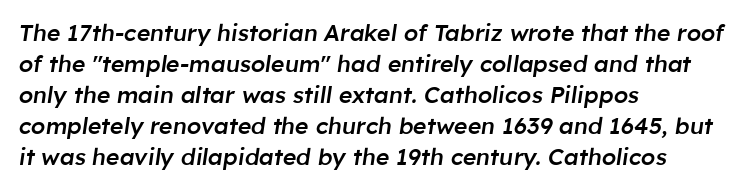
Clear beneath every line of the passage. Is the letter spacing exaggerated? No — it looks like the ordinary default. The compositor pushed each line to the left boundary. Strokes here are thickened, but only to semibold level.
